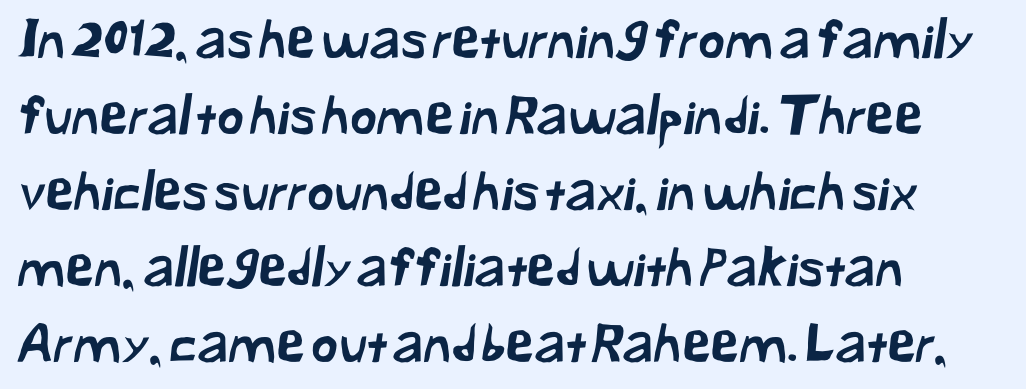
{"serif": "no", "width": "normal", "stroke_contrast": "low", "x_height": "medium", "monospaced": "no", "underline": "no", "align": "left", "line_spacing": "normal", "line_spacing_ratio": 1.46, "letter_spacing": "normal", "letter_spacing_em": 0.0, "glyph_px": 52}
